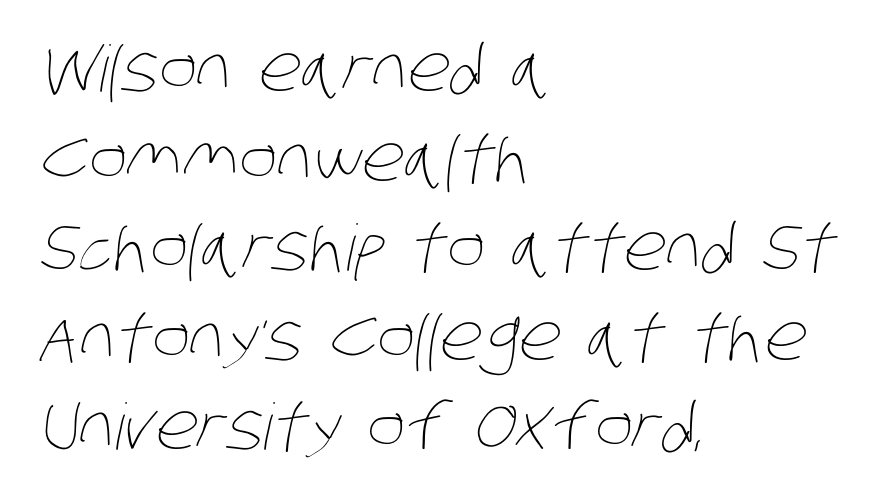
{"bold": "no", "weight": "thin", "width": "condensed", "stroke_contrast": "low", "x_height": "large", "monospaced": "no", "underline": "no", "align": "left", "line_spacing": "normal", "line_spacing_ratio": 1.4, "letter_spacing": "normal", "letter_spacing_em": 0.0, "glyph_px": 64}
